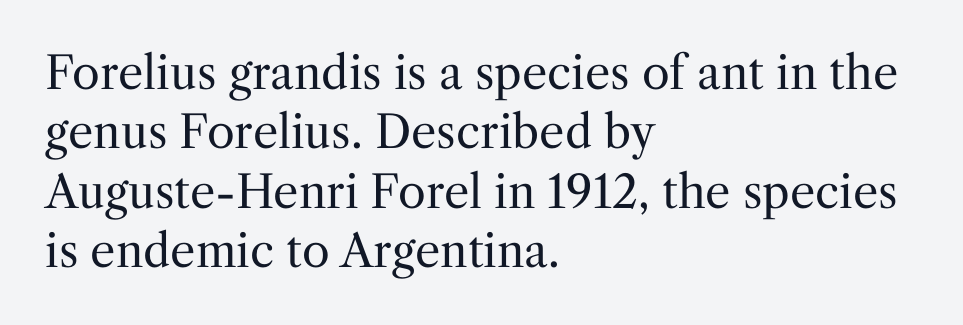
The image shows 45 px regular-weight serif type, upright; set left-aligned, normal line spacing (1.32x), normal letter spacing, not underlined; medium stroke contrast and a medium x-height.
